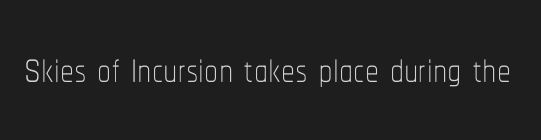
The image shows 56 px thin, condensed type, upright; set normal letter spacing, not underlined; low stroke contrast and a medium x-height.
